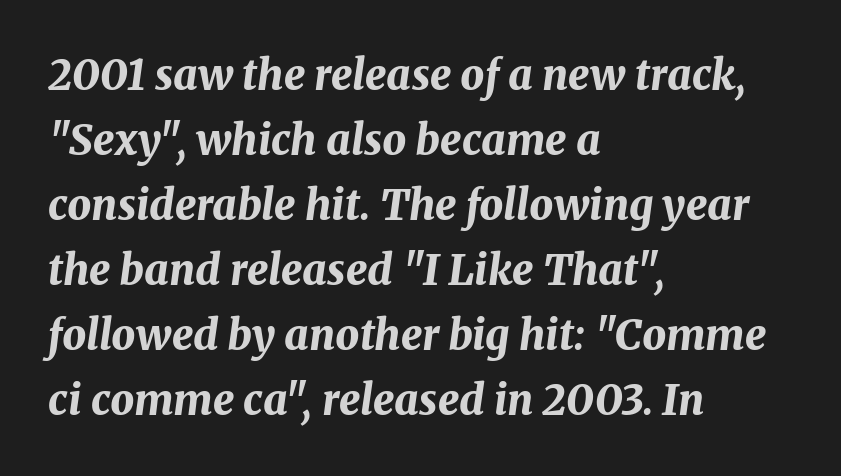
The image shows 42 px bold type, italic (leaning right); set left-aligned, normal line spacing (1.55x), normal letter spacing, not underlined; medium stroke contrast and a medium x-height.
